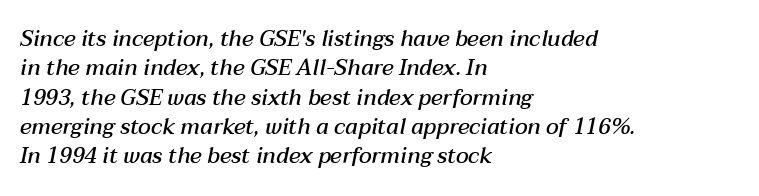
{"italic": "yes", "lean": "right", "slant_degrees": 12, "bold": "semi", "underline": "no", "align": "left", "line_spacing": "normal", "line_spacing_ratio": 1.33, "letter_spacing": "normal", "letter_spacing_em": 0.0, "glyph_px": 22}
